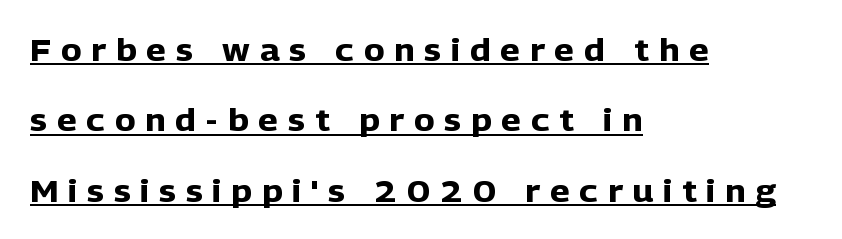
Q: Is the text bold? A: Yes.
Q: Is the text italic (slanted)? A: No, it is upright.
Q: Is the typeface a serif or a sans-serif typeface? A: Sans-serif.
Q: Is the text underlined? A: Yes.
Q: How is the paragraph aligned? A: Left-aligned.
Q: Is the spacing between letters normal or unusually wide? A: Unusually wide.
Q: Is the spacing between lines tight, normal or loose? A: Loose.
Q: Width (condensed, normal, or wide)? A: Normal.
Q: Stroke contrast? A: Low.
Q: x-height? A: Medium.
Q: Monospaced? A: No.
